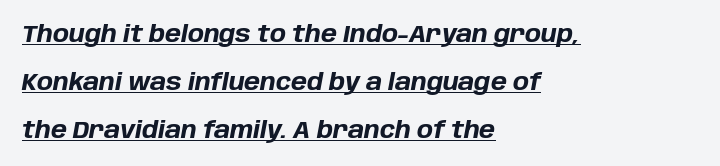
Q: Is the text bold? A: Yes.
Q: Is the text italic (slanted)? A: Yes, it leans right by about 10 degrees.
Q: Is the text underlined? A: Yes.
Q: How is the paragraph aligned? A: Left-aligned.
Q: Is the spacing between letters normal or unusually wide? A: Normal.
Q: Is the spacing between lines tight, normal or loose? A: Loose.
